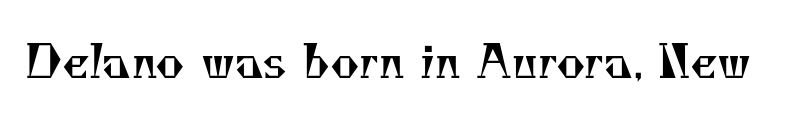
{"serif": "yes", "bold": "no", "weight": "regular", "width": "normal", "stroke_contrast": "medium", "x_height": "small", "monospaced": "no", "underline": "no", "letter_spacing": "normal", "letter_spacing_em": 0.0, "glyph_px": 44}
